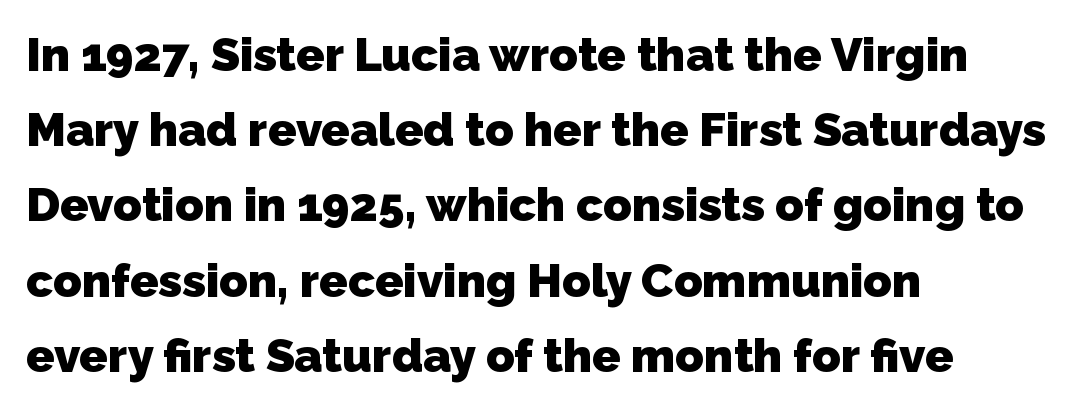
{"serif": "no", "bold": "yes", "weight": "heavy", "width": "normal", "stroke_contrast": "low", "x_height": "medium", "monospaced": "no", "underline": "no", "align": "left", "line_spacing": "normal", "line_spacing_ratio": 1.6, "letter_spacing": "normal", "letter_spacing_em": 0.0, "glyph_px": 47}
